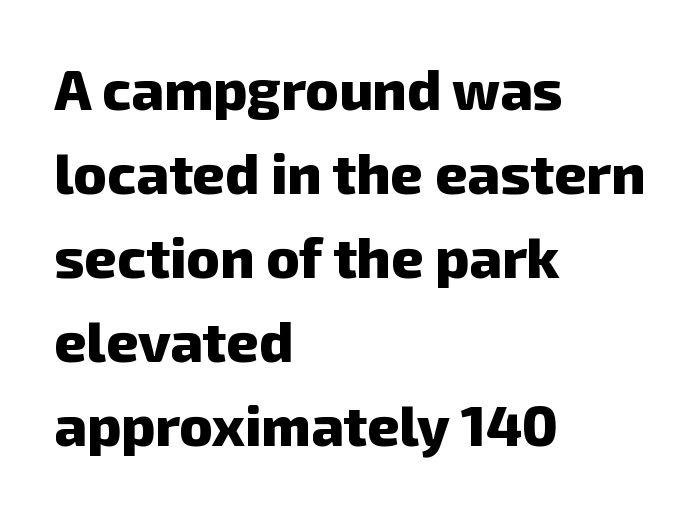
The image shows 56 px heavy sans-serif type; set left-aligned, normal line spacing (1.5x), normal letter spacing, not underlined; low stroke contrast and a medium x-height.
